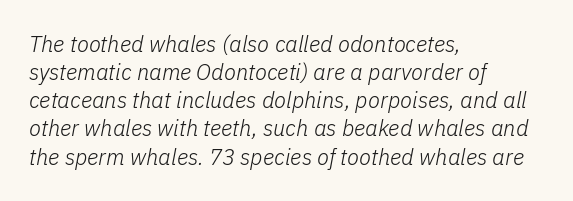
Q: Is the text bold? A: No.
Q: Is the text italic (slanted)? A: Yes, it leans right by about 11 degrees.
Q: Is the text underlined? A: No.
Q: How is the paragraph aligned? A: Left-aligned.
Q: Is the spacing between letters normal or unusually wide? A: Normal.
Q: Is the spacing between lines tight, normal or loose? A: Normal.
